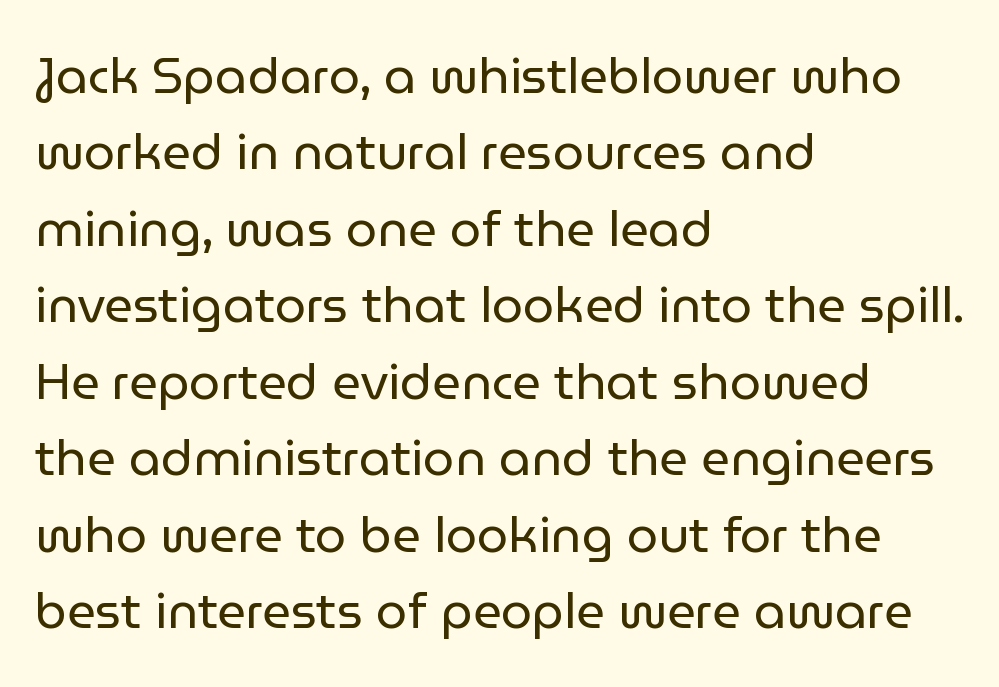
The image shows 50 px regular-weight sans-serif type, upright; set left-aligned, normal line spacing (1.53x), normal letter spacing, not underlined; low stroke contrast and a medium x-height.
